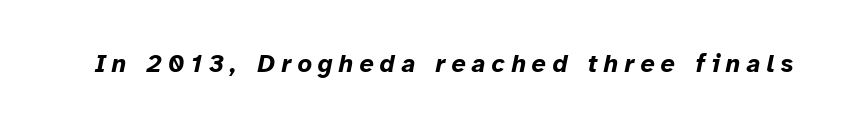
How heavy is the stroke? Heavy — this is a bold. This sample uses an oblique cut, with every glyph tilted off the vertical. The passage shown has open, widely tracked lettering throughout. Plain, unruled lines of type.
